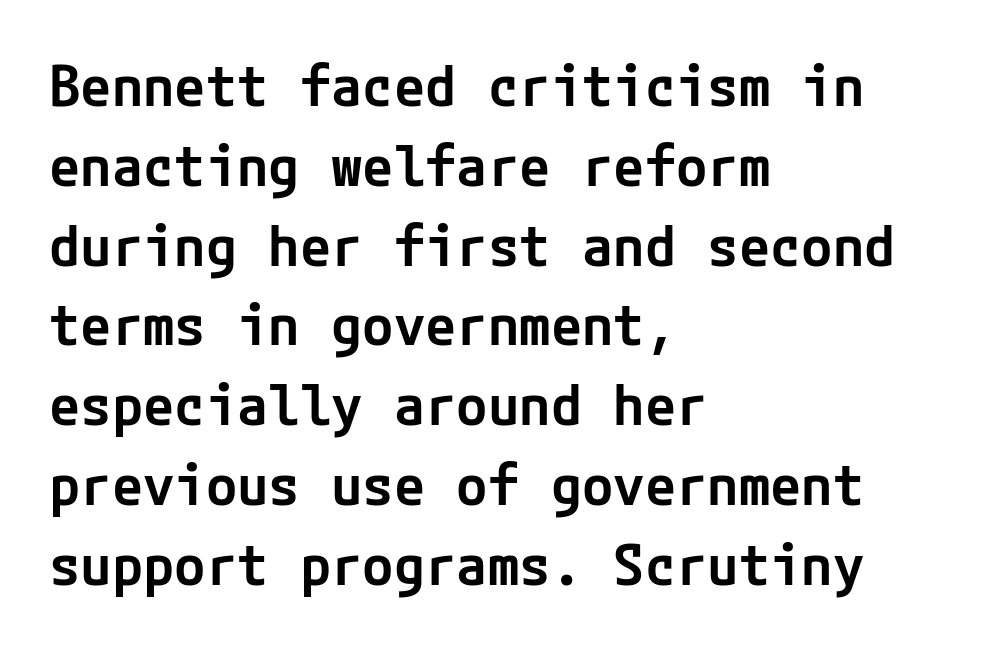
The image shows 57 px semibold sans-serif type, upright; set left-aligned, normal line spacing (1.4x), normal letter spacing, not underlined; low stroke contrast and a medium x-height.
